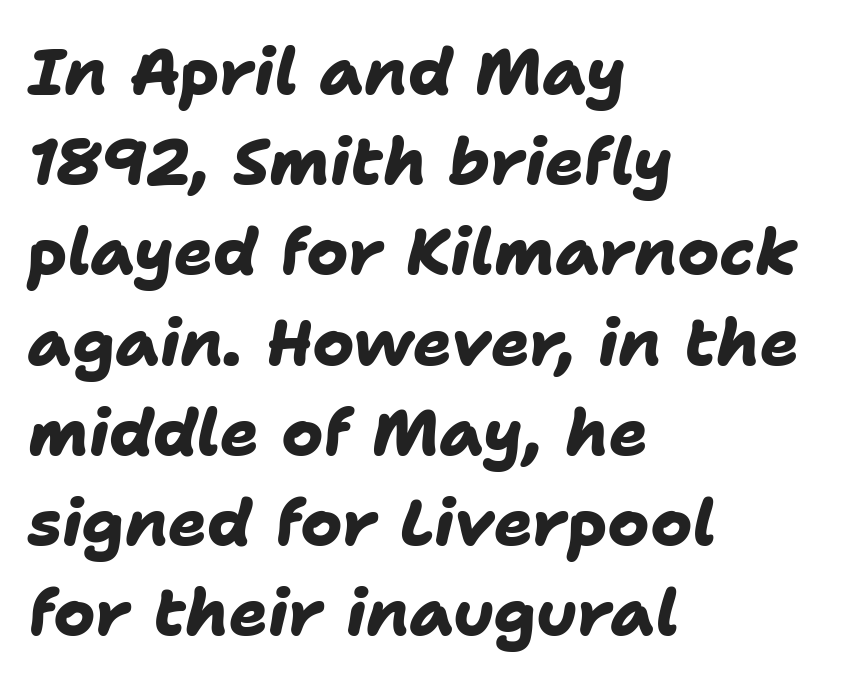
The image shows 64 px heavy sans-serif type; set left-aligned, normal line spacing (1.41x), normal letter spacing, not underlined; low stroke contrast and a medium x-height.
